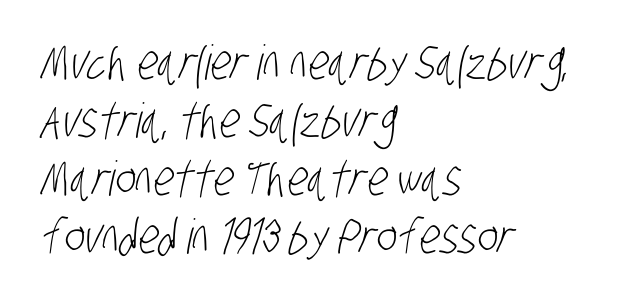
The image shows 48 px light, condensed sans-serif type; set left-aligned, line spacing 1.21x, normal letter spacing, not underlined; low stroke contrast and a large x-height.
